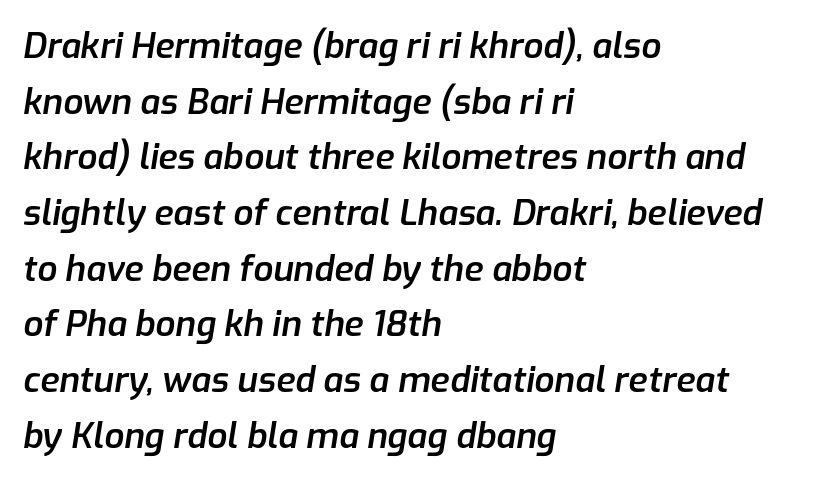
The image shows 35 px semibold type, italic (leaning right); set left-aligned, normal line spacing (1.59x), normal letter spacing, not underlined; low stroke contrast and a medium x-height.
